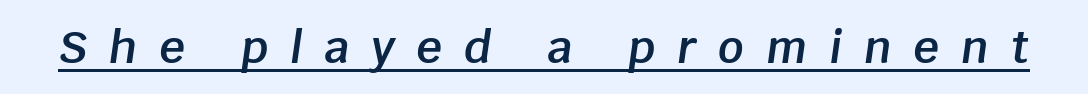
Underlined type. The rendering inserts visible extra space after every character. The whole block is typeset with a tilt. Does the weight exceed regular? Yes, but only to semibold. Do the characters align in a grid? No, the font is proportional.
